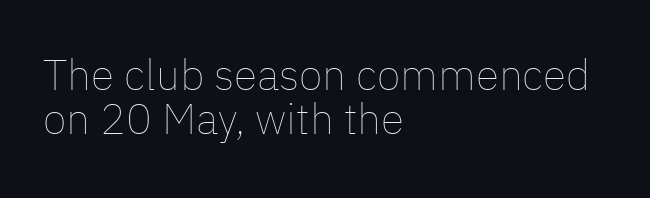
Stems and bowls with no extra thickness — not bold. Leading is clearly below the norm, producing a dense column. The specimen reads as upright at a glance. Words appear dense and cohesive because spacing is normal. Note the varied advance widths — an 'i' is clearly narrower than an 'm'. Bare-footed words on every line.
